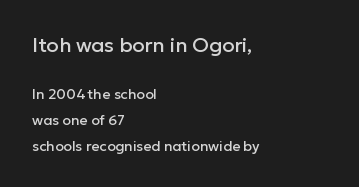
{"italic": "no", "underline": "no", "align": "left", "line_spacing_ratio": 1.85, "letter_spacing": "normal", "letter_spacing_em": 0.0, "larger_block": "first", "size_ratio": 1.43, "glyph_px": 20}
